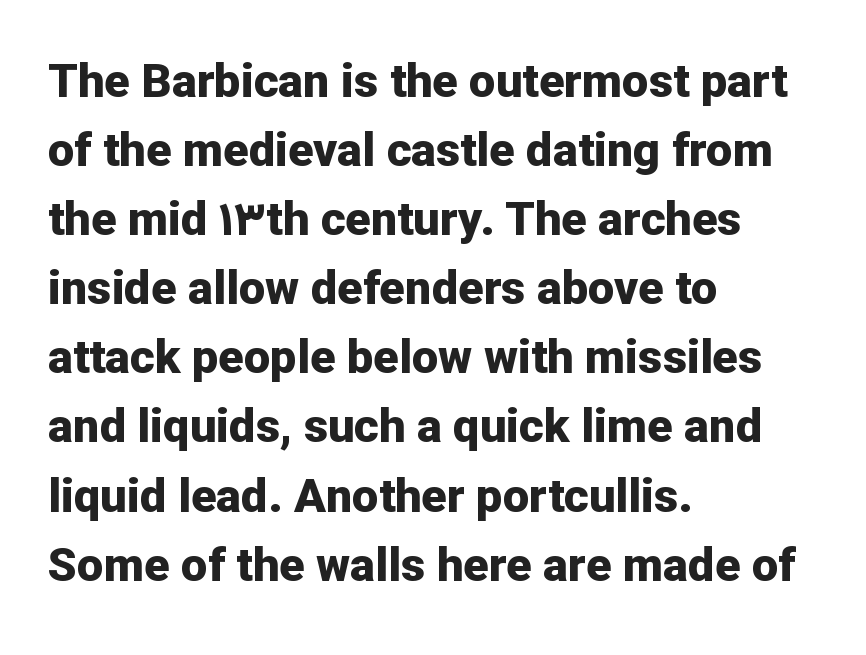
The image shows 47 px bold sans-serif type, upright; set left-aligned, normal line spacing (1.47x), normal letter spacing, not underlined; low stroke contrast and a medium x-height.
